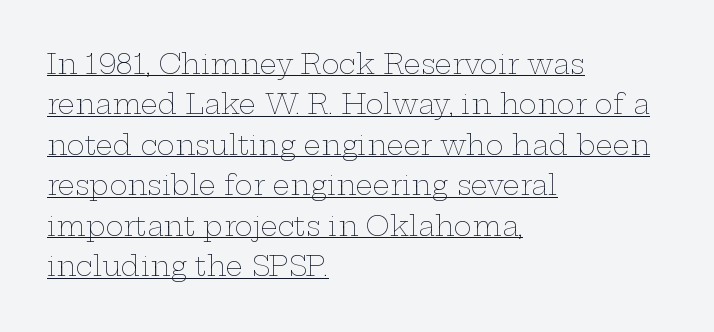
You can see a thin bar hugging the bottom of the glyphs. The rendering keeps characters at their native spacing. Letters have the restrained weight of plain body copy at most. No italicization has been applied; the sample stays upright. What's the leading like? Ordinary, nothing unusual.
